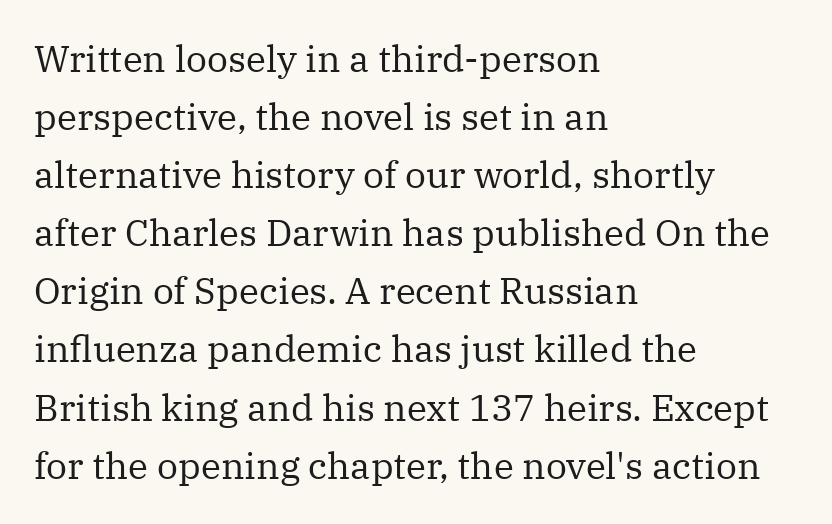
Vertical spacing — default. Note the varied advance widths — an 'i' is clearly narrower than an 'm'. The strokes are not fattened; the text isn't bold. Underline: absent.
